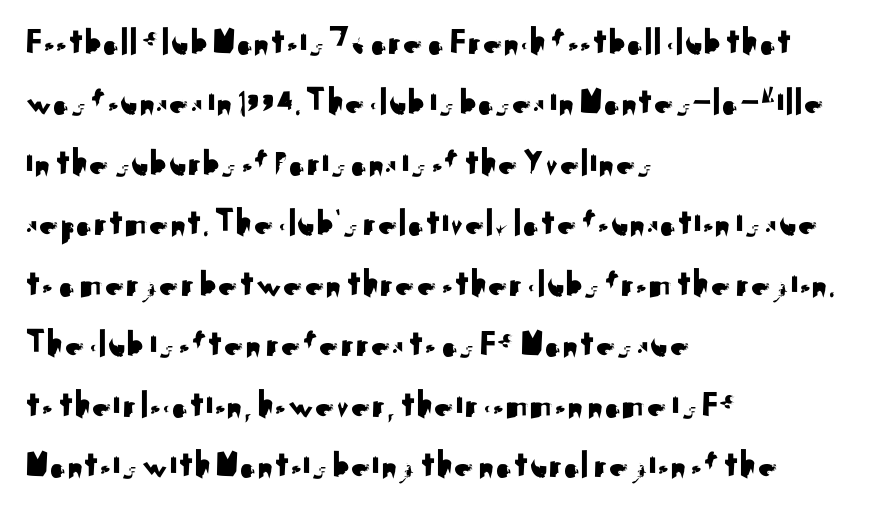
The image shows 39 px sans-serif type, upright; set left-aligned, normal line spacing (1.55x), normal letter spacing, not underlined; medium stroke contrast and a small x-height.
